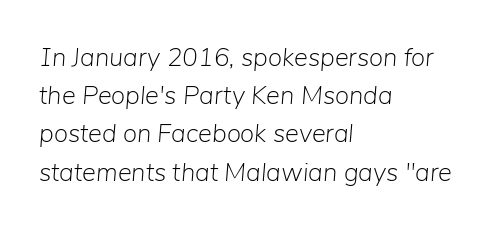
Typeset ragged right — the left edge is the straight one. The block of text has a typical density, with ordinary space between rows. Students, note that the glyphs here touch the page at normal intervals. Counters stay open thanks to moderate or lighter strokes. Slanted lettering throughout. Bare-footed words on every line.
